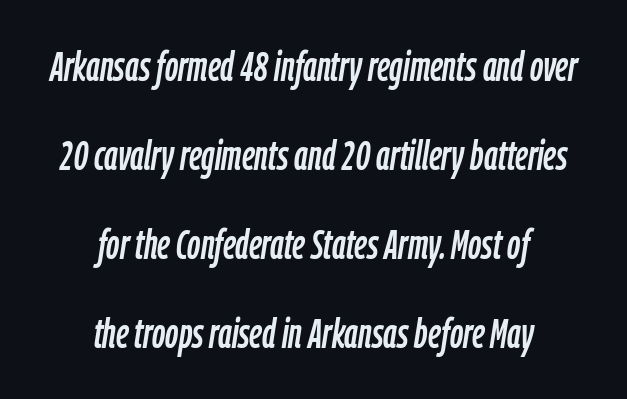
Q: Is the text italic (slanted)? A: Yes, it leans right by about 9 degrees.
Q: Is the text underlined? A: No.
Q: How is the paragraph aligned? A: Centered.
Q: Is the spacing between letters normal or unusually wide? A: Normal.
Q: Is the spacing between lines tight, normal or loose? A: Loose.
Q: Width (condensed, normal, or wide)? A: Condensed.
Q: Stroke contrast? A: Low.
Q: x-height? A: Medium.
Q: Monospaced? A: No.
